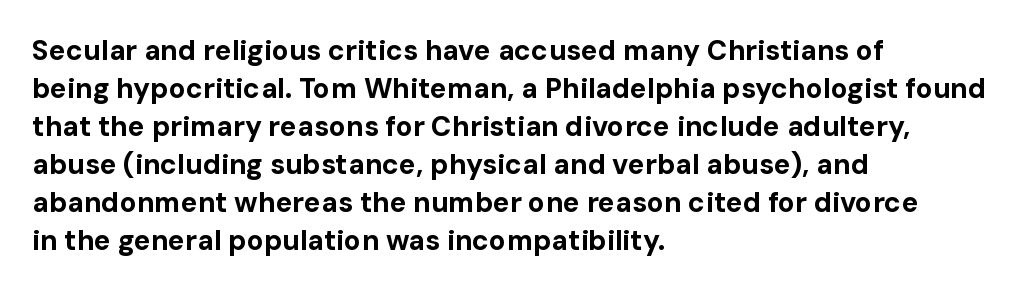
{"serif": "no", "italic": "no", "bold": "yes", "weight": "bold", "width": "normal", "stroke_contrast": "low", "x_height": "medium", "monospaced": "no", "underline": "no", "align": "left", "line_spacing": "normal", "line_spacing_ratio": 1.36, "letter_spacing": "normal", "letter_spacing_em": 0.0, "glyph_px": 28}
